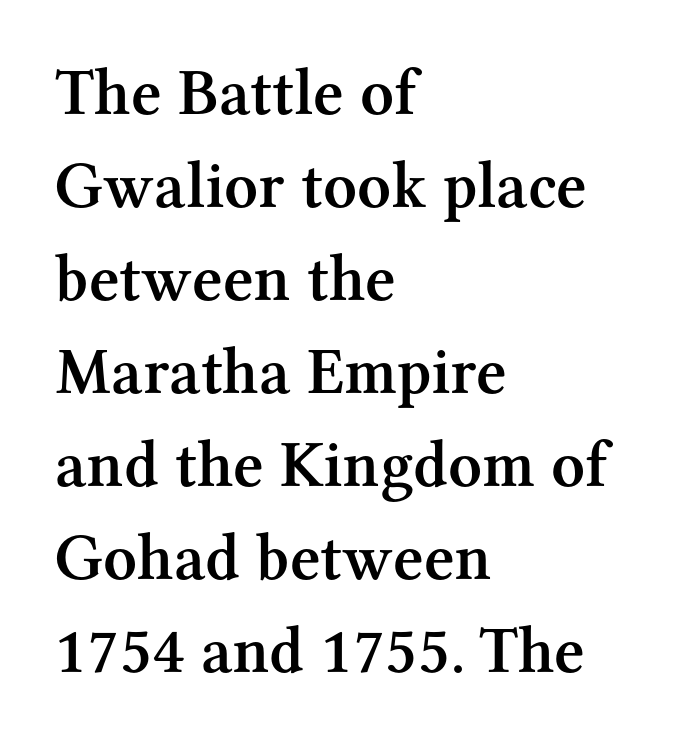
A clean baseline with only descenders dipping below it. A student would call this left alignment; a typographer would say flush left, rag right. Between one letter and the next there's only the usual sliver of space. The face used here is a semibold: visibly heavier than regular, lighter than bold. I'd call this a serif setting — the letters wear small feet. Notice how the stems are strictly vertical — no italics here.
